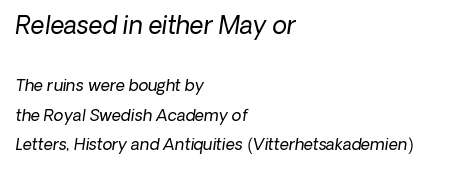
{"bold": "no", "underline": "no", "align": "left", "line_spacing_ratio": 1.84, "letter_spacing": "normal", "letter_spacing_em": 0.0, "larger_block": "first", "size_ratio": 1.5, "glyph_px": 24}
